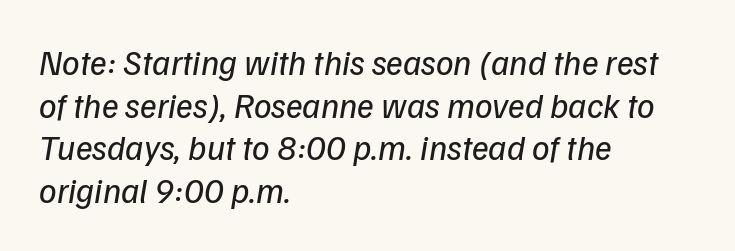
The image shows 35 px regular-weight type, italic (leaning right); set left-aligned, line spacing 1.22x, normal letter spacing, not underlined; low stroke contrast and a medium x-height.
